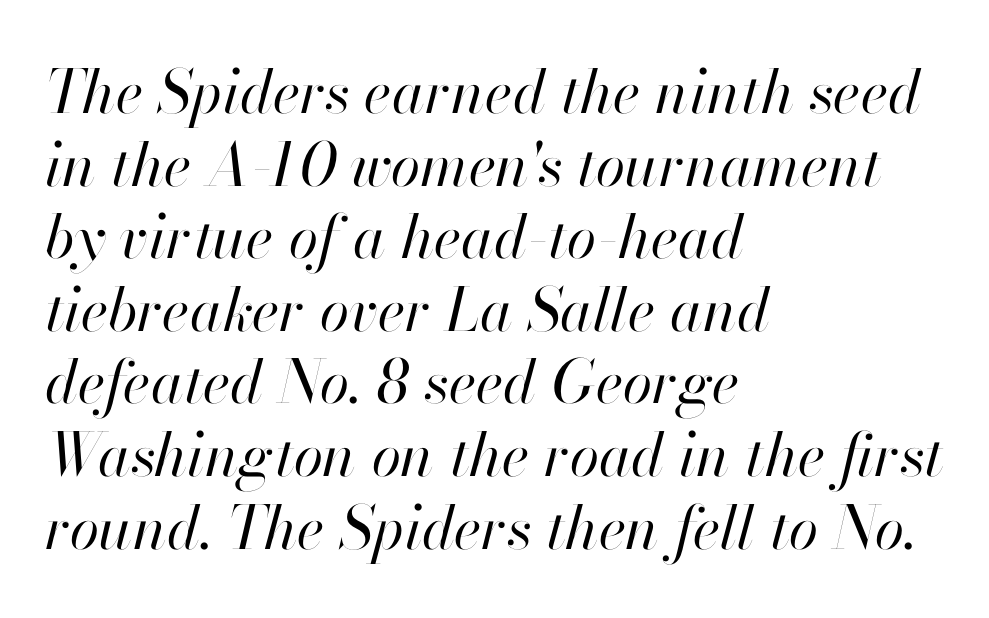
Q: Is the text bold? A: No.
Q: Is the text italic (slanted)? A: Yes, it leans right by about 13 degrees.
Q: Is the text underlined? A: No.
Q: How is the paragraph aligned? A: Left-aligned.
Q: Is the spacing between letters normal or unusually wide? A: Normal.
Q: Width (condensed, normal, or wide)? A: Normal.
Q: Stroke contrast? A: High.
Q: x-height? A: Small.
Q: Monospaced? A: No.
